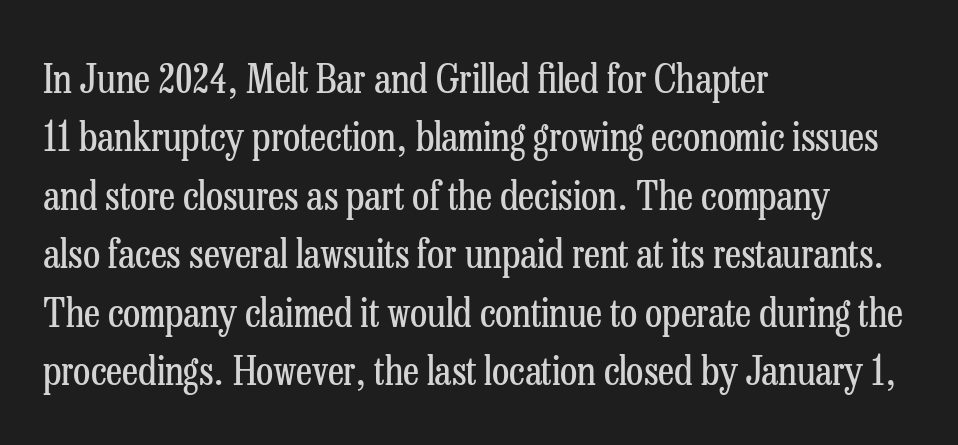
{"serif": "yes", "italic": "no", "bold": "no", "weight": "regular", "width": "condensed", "stroke_contrast": "low", "x_height": "medium", "monospaced": "no", "underline": "no", "align": "left", "line_spacing": "normal", "line_spacing_ratio": 1.46, "letter_spacing": "normal", "letter_spacing_em": 0.0, "glyph_px": 40}
